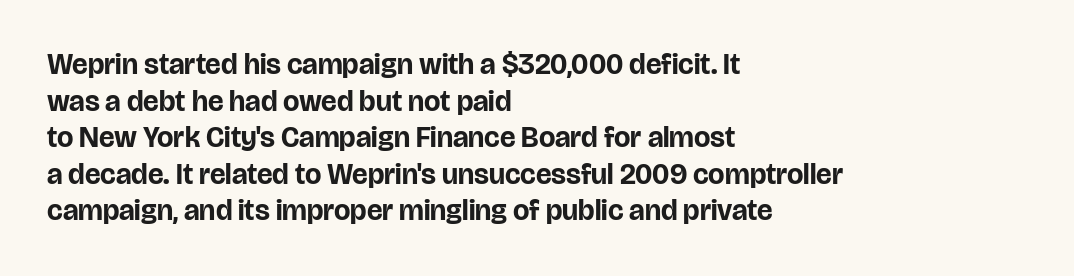
{"serif": "no", "italic": "no", "bold": "yes", "weight": "bold", "width": "normal", "stroke_contrast": "low", "x_height": "large", "monospaced": "no", "underline": "no", "align": "left", "line_spacing": "normal", "line_spacing_ratio": 1.26, "letter_spacing": "normal", "letter_spacing_em": 0.0, "glyph_px": 29}
